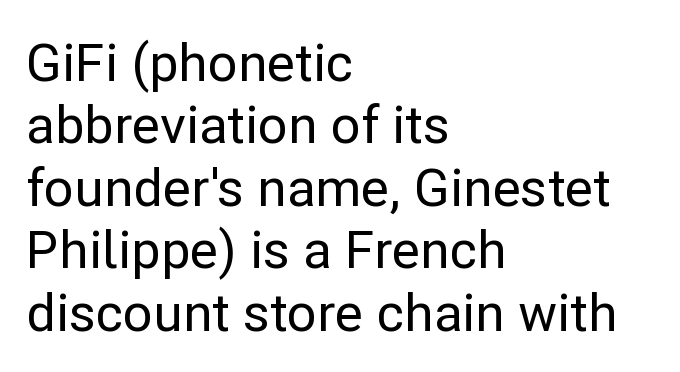
{"serif": "no", "italic": "no", "width": "normal", "stroke_contrast": "low", "x_height": "medium", "monospaced": "no", "underline": "no", "align": "left", "line_spacing_ratio": 1.2, "letter_spacing": "normal", "letter_spacing_em": 0.0, "glyph_px": 52}
